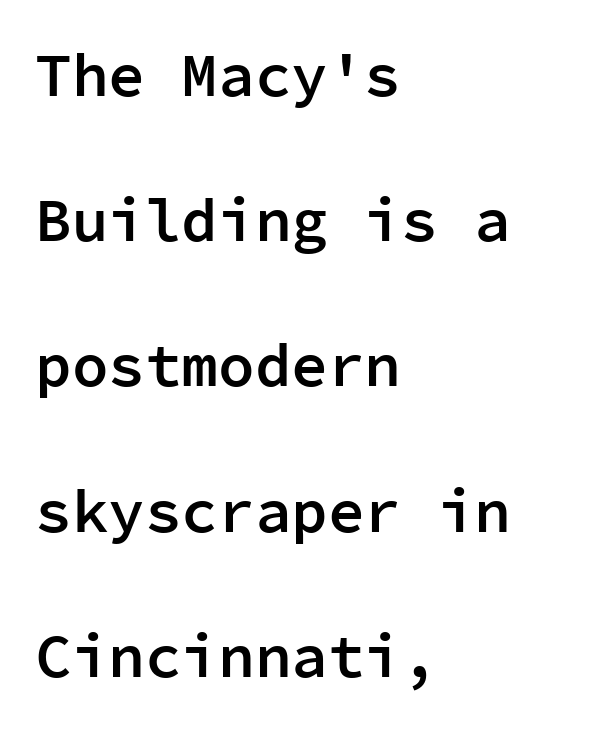
Q: Is the text bold? A: Semi-bold.
Q: Is the text italic (slanted)? A: No, it is upright.
Q: Is the typeface a serif or a sans-serif typeface? A: Sans-serif.
Q: Is the text underlined? A: No.
Q: How is the paragraph aligned? A: Left-aligned.
Q: Is the spacing between letters normal or unusually wide? A: Normal.
Q: Is the spacing between lines tight, normal or loose? A: Loose.
Q: Width (condensed, normal, or wide)? A: Normal.
Q: Stroke contrast? A: Low.
Q: x-height? A: Medium.
Q: Monospaced? A: Yes.
